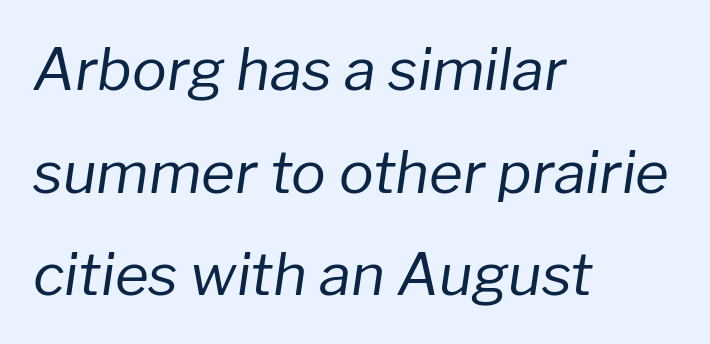
The image shows 58 px regular-weight type, italic (leaning right); set left-aligned, line spacing 1.77x, normal letter spacing, not underlined; low stroke contrast and a medium x-height.
